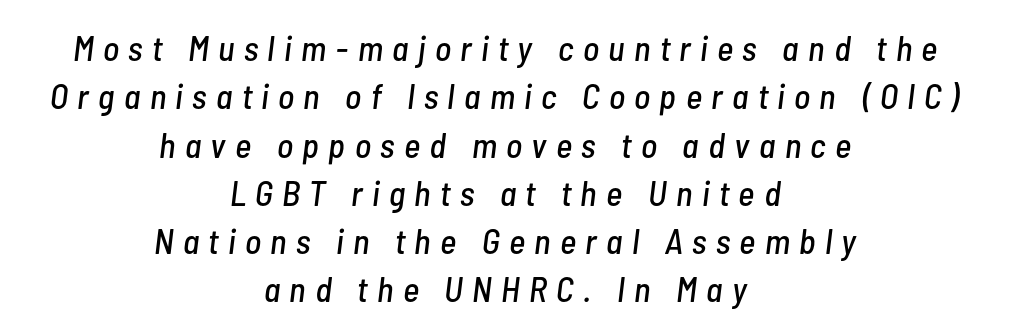
Each word looks stretched out because of the extra space between its letters. Words float on clear page, feet unadorned. In CSS terms this would be text-align: center. The font's italic variant was chosen for this text. Character widths vary here, with narrow letters taking less room than wide ones. Evenly set lines give the paragraph a standard silhouette.
